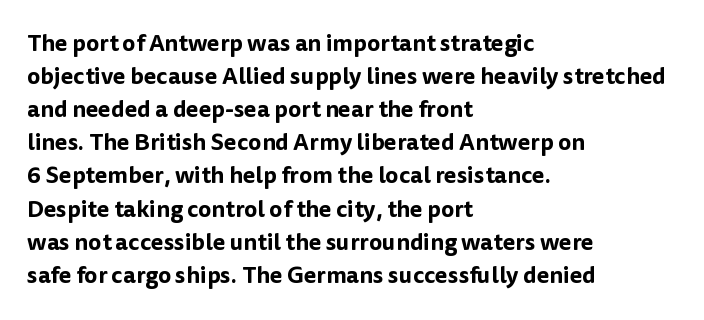
Q: Is the text italic (slanted)? A: No, it is upright.
Q: Is the text underlined? A: No.
Q: How is the paragraph aligned? A: Left-aligned.
Q: Is the spacing between letters normal or unusually wide? A: Normal.
Q: Is the spacing between lines tight, normal or loose? A: Normal.
